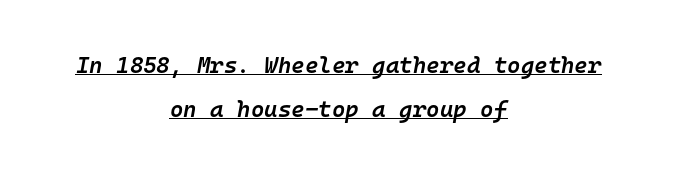
The image shows 23 px text type, italic (leaning right); set centered, loose line spacing (1.91x), normal letter spacing, underlined.
